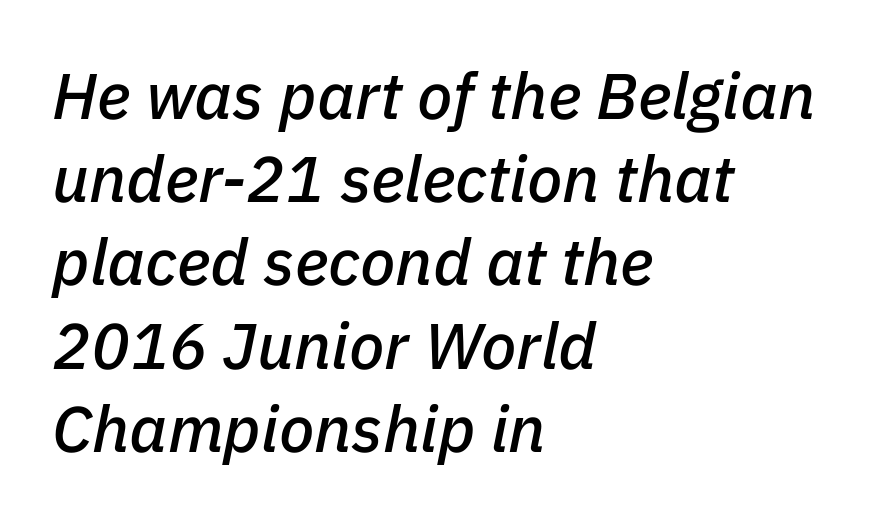
{"italic": "yes", "lean": "right", "slant_degrees": 11, "width": "normal", "stroke_contrast": "low", "x_height": "medium", "monospaced": "no", "underline": "no", "align": "left", "line_spacing": "normal", "line_spacing_ratio": 1.28, "letter_spacing": "normal", "letter_spacing_em": 0.0, "glyph_px": 65}
